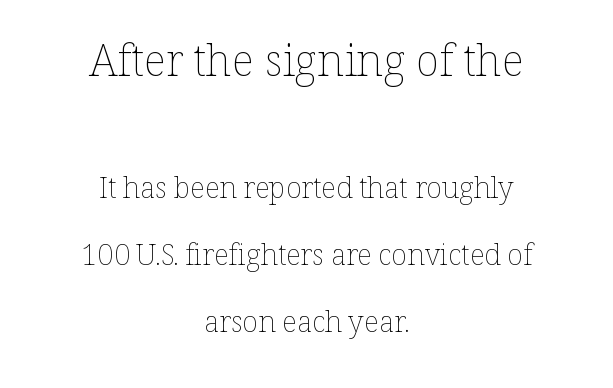
The image shows 44 px thin type, upright; set centered, loose line spacing (2.3x), normal letter spacing, not underlined; the first (top) block is 1.52x larger; low stroke contrast and a medium x-height.
